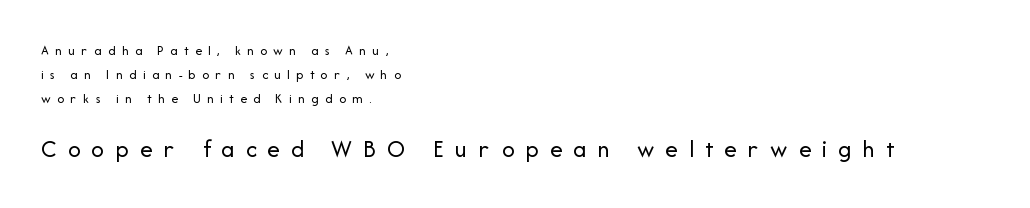
{"italic": "no", "bold": "no", "underline": "no", "align": "left", "line_spacing": "normal", "line_spacing_ratio": 1.7, "letter_spacing": "wide", "letter_spacing_em": 0.44, "larger_block": "second", "size_ratio": 1.79, "glyph_px": 25}
